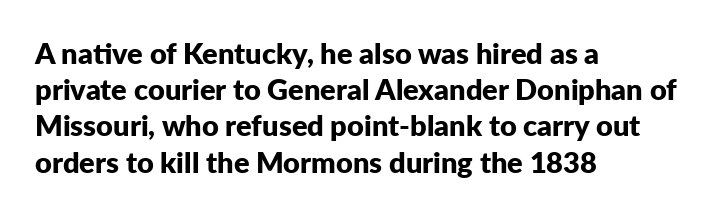
The image shows 29 px bold sans-serif type, upright; set left-aligned, normal line spacing (1.25x), normal letter spacing, not underlined; low stroke contrast and a medium x-height.
